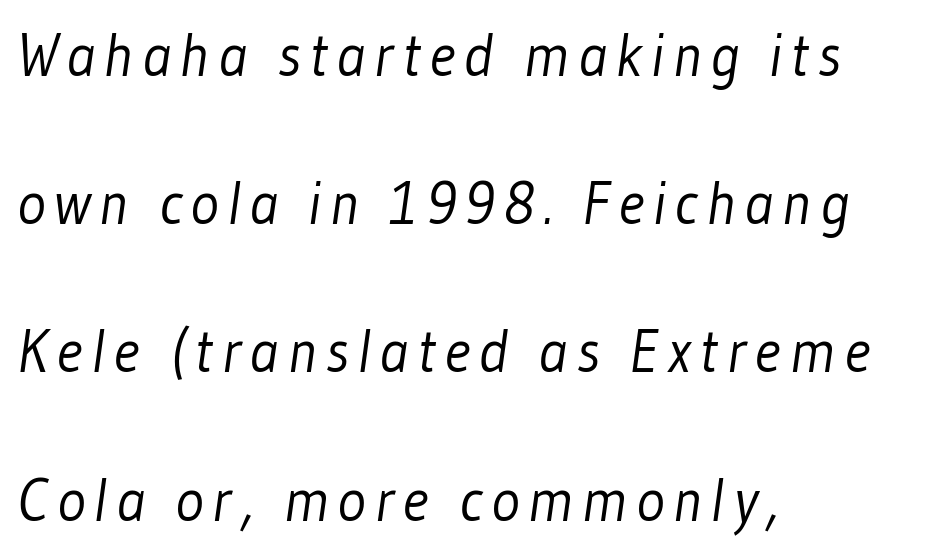
{"serif": "no", "bold": "no", "weight": "light", "width": "condensed", "stroke_contrast": "low", "x_height": "medium", "monospaced": "no", "underline": "no", "align": "left", "line_spacing": "loose", "line_spacing_ratio": 2.47, "glyph_px": 60}
